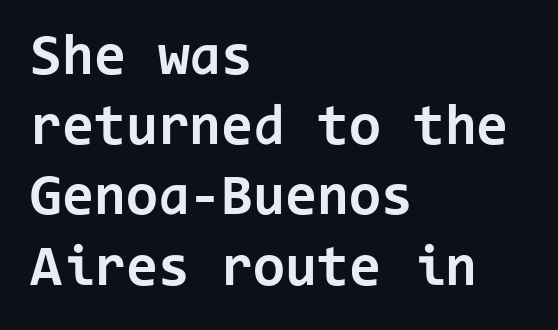
{"serif": "no", "italic": "no", "bold": "yes", "weight": "bold", "width": "normal", "stroke_contrast": "low", "x_height": "medium", "monospaced": "yes", "underline": "no", "align": "left", "line_spacing_ratio": 1.21, "letter_spacing": "normal", "letter_spacing_em": 0.0, "glyph_px": 58}
